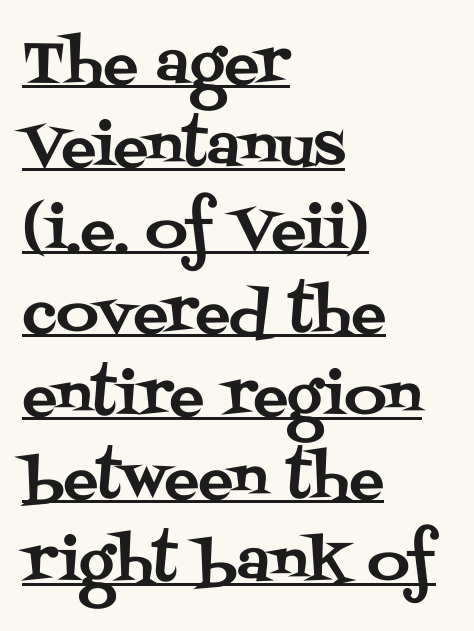
Q: Is the text italic (slanted)? A: No, it is upright.
Q: Is the typeface a serif or a sans-serif typeface? A: Serif.
Q: Is the text underlined? A: Yes.
Q: How is the paragraph aligned? A: Left-aligned.
Q: Is the spacing between letters normal or unusually wide? A: Normal.
Q: Is the spacing between lines tight, normal or loose? A: Normal.
Q: Width (condensed, normal, or wide)? A: Normal.
Q: Stroke contrast? A: Medium.
Q: x-height? A: Large.
Q: Monospaced? A: No.
